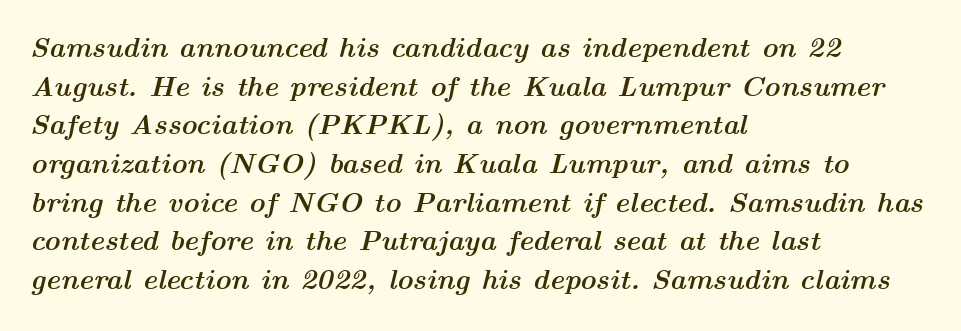
Emphasis by weight is at full strength: bold. This sample has the flowing, uneven cadence of proportional lettering. Bare-footed words on every line. A typesetter would mark this as italic. Line starts are locked; line ends wander.
